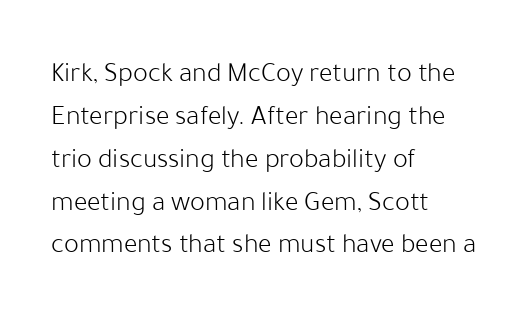
The image shows 28 px light sans-serif type, upright; set left-aligned, normal line spacing (1.53x), normal letter spacing, not underlined; low stroke contrast and a medium x-height.
